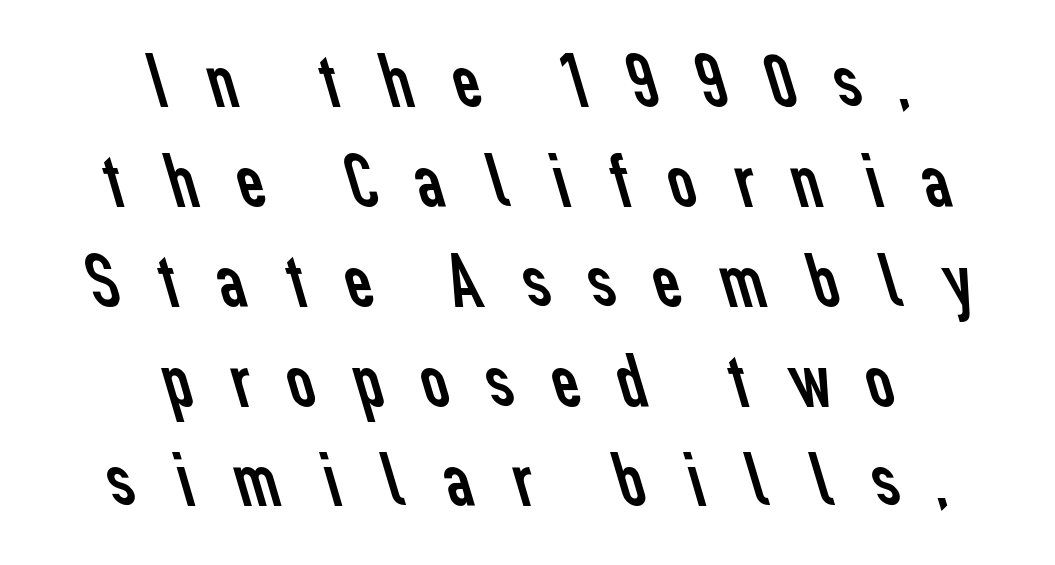
{"serif": "no", "bold": "no", "weight": "regular", "width": "normal", "stroke_contrast": "low", "x_height": "medium", "monospaced": "no", "underline": "no", "align": "center", "line_spacing": "normal", "line_spacing_ratio": 1.28, "letter_spacing": "wide", "letter_spacing_em": 0.4, "glyph_px": 78}
